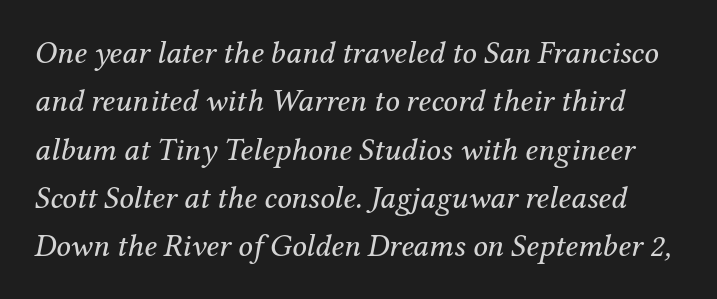
The letterforms sit shoulder to shoulder at normal distance. Weight: not bold — regular or lighter. A typesetter would call this proportional, since set widths differ per character. The vertical gap from one line to the next is medium. Serif or sans? Serif — the stroke terminals have little feet.
